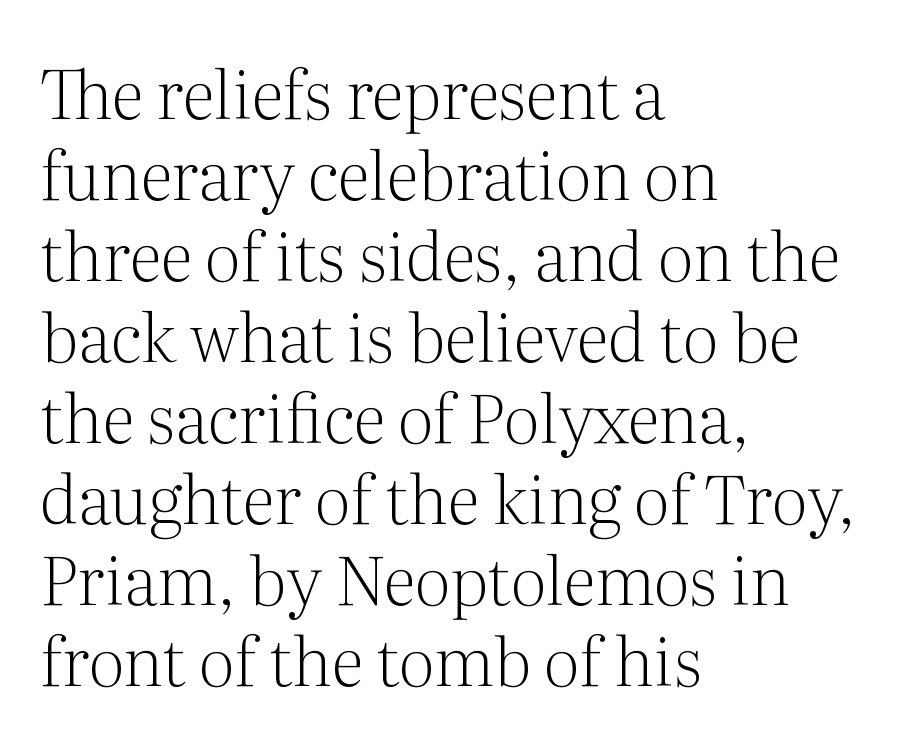
Q: Is the text bold? A: No.
Q: Is the text italic (slanted)? A: No, it is upright.
Q: Is the typeface a serif or a sans-serif typeface? A: Serif.
Q: Is the text underlined? A: No.
Q: How is the paragraph aligned? A: Left-aligned.
Q: Is the spacing between letters normal or unusually wide? A: Normal.
Q: Width (condensed, normal, or wide)? A: Normal.
Q: Stroke contrast? A: Medium.
Q: x-height? A: Medium.
Q: Monospaced? A: No.
